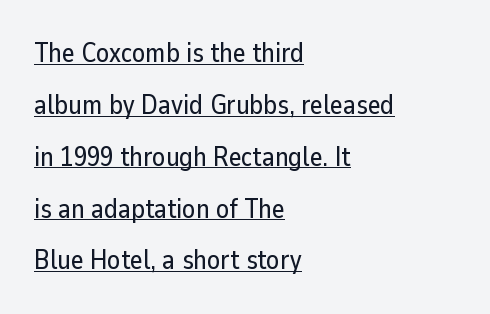
Which margin do the lines hug? The left one — the right edge is uneven. Vertical spacing — loose. Each line of the rendering has a horizontal stroke beneath the glyphs. These lines were composed using upright roman letters. Glyph-to-glyph distance matches everyday printed text.
